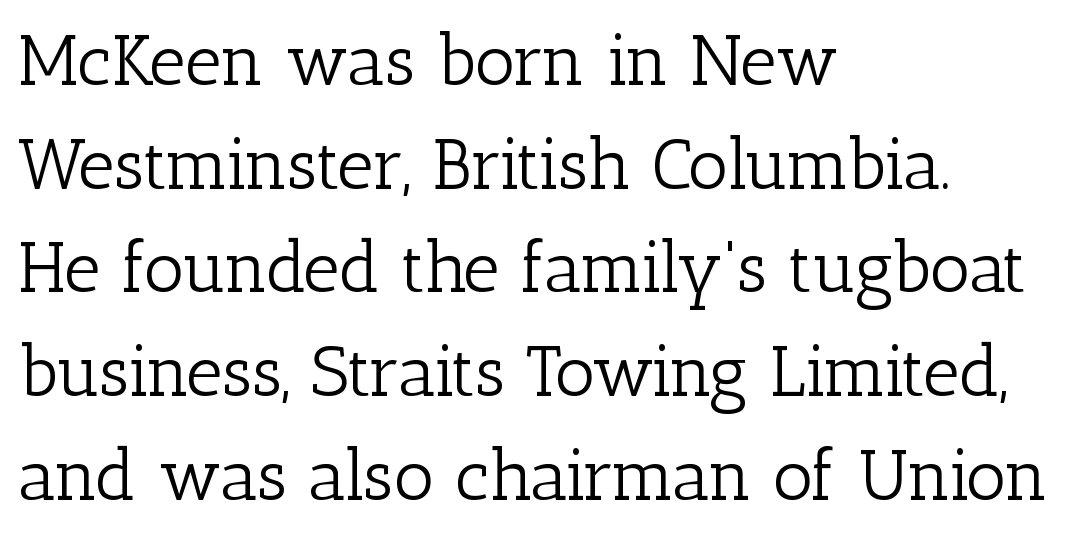
The font family rendered here belongs to the serif group. The lines in this sample share a left origin and differ only in where they stop. If you measured baseline to baseline, you'd find a middling distance. The lettering stays uniformly vertical, giving the passage a roman look. Vertical stems look standard width or narrower in stroke.
